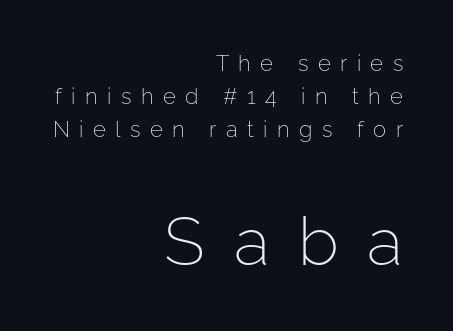
The image shows 67 px light sans-serif type, upright; set right-aligned, normal line spacing (1.49x), unusually wide letter spacing (+0.43 em), not underlined; the second (bottom) block is 3.05x larger; low stroke contrast and a medium x-height.
